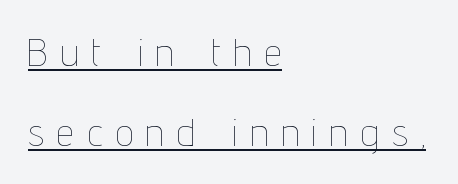
{"italic": "no", "bold": "no", "weight": "thin", "width": "condensed", "stroke_contrast": "low", "x_height": "medium", "monospaced": "no", "underline": "yes", "align": "left", "line_spacing": "loose", "line_spacing_ratio": 2.04, "letter_spacing": "wide", "letter_spacing_em": 0.35, "glyph_px": 39}
